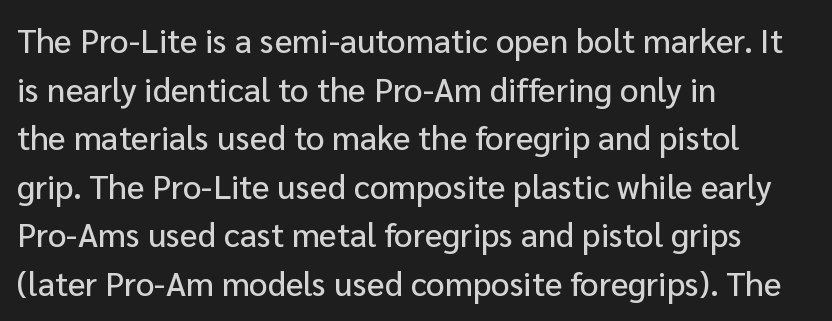
{"serif": "no", "italic": "no", "width": "normal", "stroke_contrast": "low", "x_height": "medium", "monospaced": "no", "underline": "no", "align": "left", "line_spacing": "normal", "line_spacing_ratio": 1.47, "letter_spacing": "normal", "letter_spacing_em": 0.0, "glyph_px": 33}
